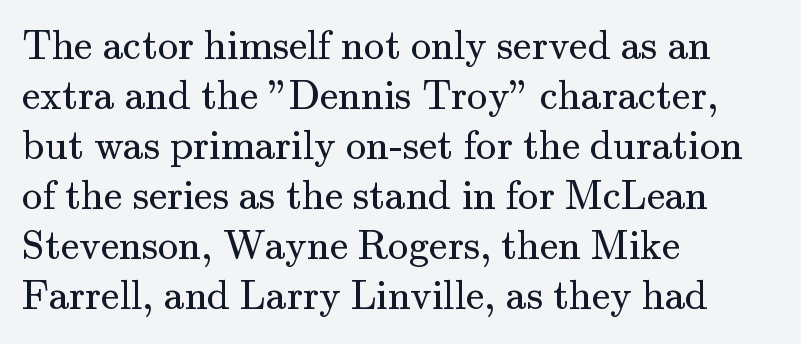
The image shows 41 px regular-weight serif type, upright; set left-aligned, line spacing 1.22x, normal letter spacing, not underlined; medium stroke contrast and a small x-height.
